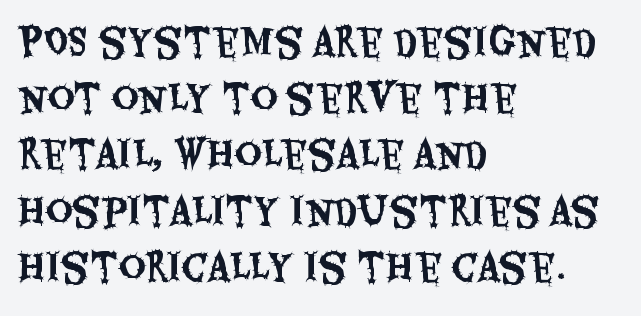
Q: Is the text italic (slanted)? A: No, it is upright.
Q: Is the typeface a serif or a sans-serif typeface? A: Sans-serif.
Q: Is the text underlined? A: No.
Q: How is the paragraph aligned? A: Left-aligned.
Q: Is the spacing between letters normal or unusually wide? A: Normal.
Q: Is the spacing between lines tight, normal or loose? A: Normal.
Q: Width (condensed, normal, or wide)? A: Condensed.
Q: Stroke contrast? A: Medium.
Q: x-height? A: Large.
Q: Monospaced? A: No.
